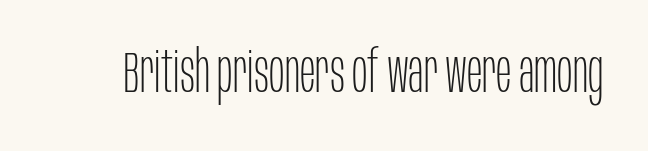
Q: Is the text bold? A: No.
Q: Is the text italic (slanted)? A: No, it is upright.
Q: Is the typeface a serif or a sans-serif typeface? A: Sans-serif.
Q: Is the text underlined? A: No.
Q: Is the spacing between letters normal or unusually wide? A: Normal.
Q: Width (condensed, normal, or wide)? A: Condensed.
Q: Stroke contrast? A: Low.
Q: x-height? A: Large.
Q: Monospaced? A: No.
